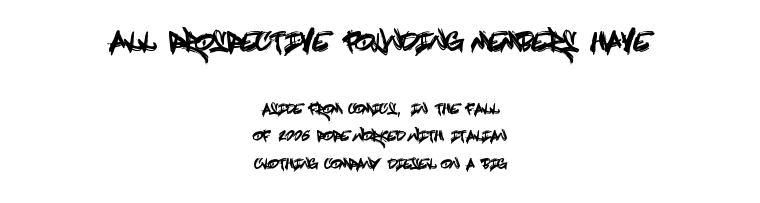
Q: Is the text italic (slanted)? A: Yes.
Q: Is the text underlined? A: No.
Q: How is the paragraph aligned? A: Centered.
Q: Is the spacing between letters normal or unusually wide? A: Normal.
Q: Is the spacing between lines tight, normal or loose? A: Loose.
Q: Which block of text is set in a larger size, the first (top) or the second (bottom)? A: The first (top) one.
